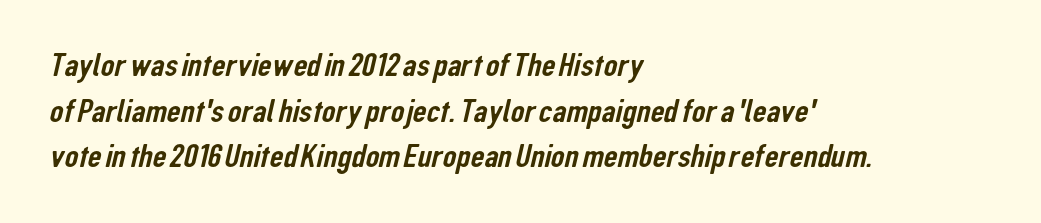
{"serif": "no", "width": "condensed", "stroke_contrast": "low", "x_height": "medium", "monospaced": "no", "underline": "no", "align": "left", "line_spacing": "normal", "line_spacing_ratio": 1.34, "letter_spacing": "normal", "letter_spacing_em": 0.0, "glyph_px": 34}
